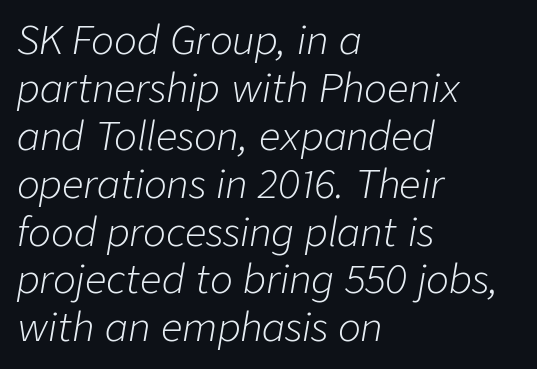
{"italic": "yes", "lean": "right", "slant_degrees": 9, "bold": "no", "weight": "light", "width": "normal", "stroke_contrast": "low", "x_height": "medium", "monospaced": "no", "underline": "no", "align": "left", "line_spacing": "normal", "line_spacing_ratio": 1.26, "letter_spacing": "normal", "letter_spacing_em": 0.0, "glyph_px": 38}
